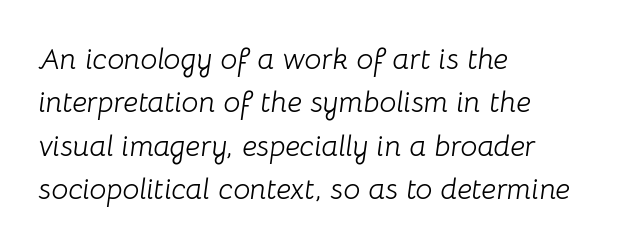
{"italic": "yes", "lean": "right", "slant_degrees": 8, "bold": "no", "weight": "light", "width": "normal", "stroke_contrast": "low", "x_height": "medium", "monospaced": "no", "underline": "no", "align": "left", "line_spacing": "normal", "line_spacing_ratio": 1.45, "letter_spacing": "normal", "letter_spacing_em": 0.0, "glyph_px": 30}
